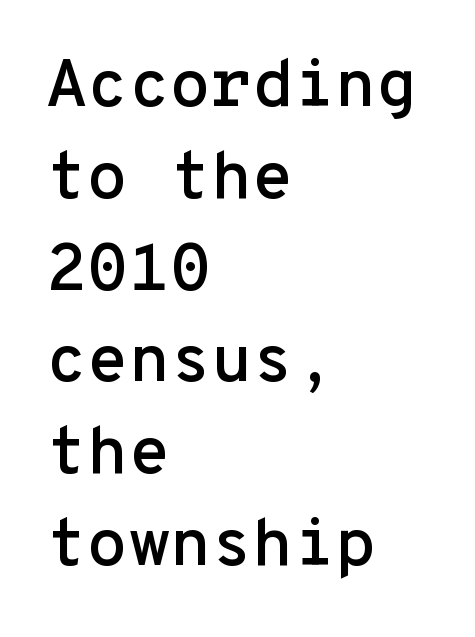
This is sans-serif lettering, the kind often seen on screens and signage. Tracking value appears to be zero — textbook default spacing. Spacing verdict: monospaced, one width for all characters. Honestly, there is no underline to notice here at all. Upright lettering throughout. Layout note: lines flush left.
